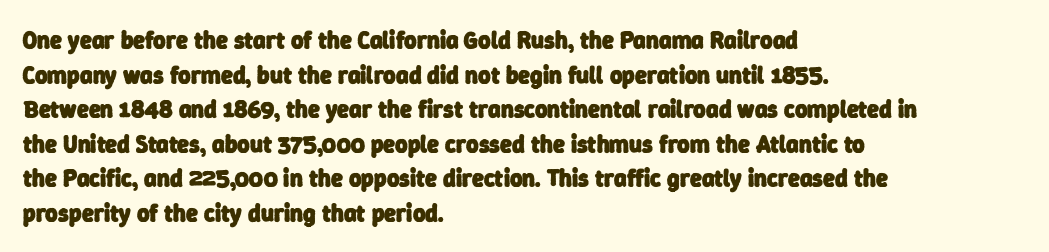
The block of text has a typical density, with ordinary space between rows. Typesetter's note: full bold, strokes at maximum text heaviness. Compared with typical body copy, the letter spacing here is the same. Casual observation: everything's shoved over to the left.
